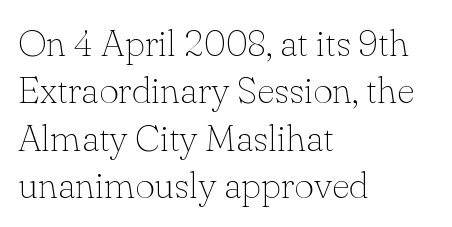
Q: Is the text bold? A: No.
Q: Is the text italic (slanted)? A: No, it is upright.
Q: Is the typeface a serif or a sans-serif typeface? A: Serif.
Q: Is the text underlined? A: No.
Q: How is the paragraph aligned? A: Left-aligned.
Q: Is the spacing between letters normal or unusually wide? A: Normal.
Q: Is the spacing between lines tight, normal or loose? A: Normal.
Q: Width (condensed, normal, or wide)? A: Normal.
Q: Stroke contrast? A: Low.
Q: x-height? A: Small.
Q: Monospaced? A: No.
